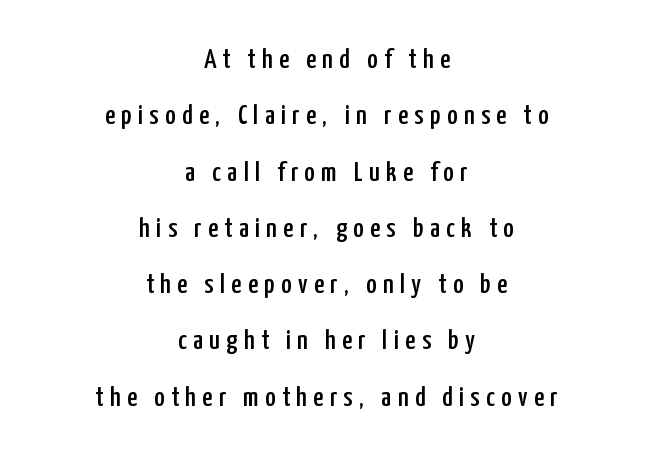
{"serif": "no", "italic": "no", "width": "condensed", "stroke_contrast": "low", "x_height": "medium", "monospaced": "no", "underline": "no", "align": "center", "line_spacing": "loose", "line_spacing_ratio": 2.01, "letter_spacing": "wide", "letter_spacing_em": 0.23, "glyph_px": 28}
